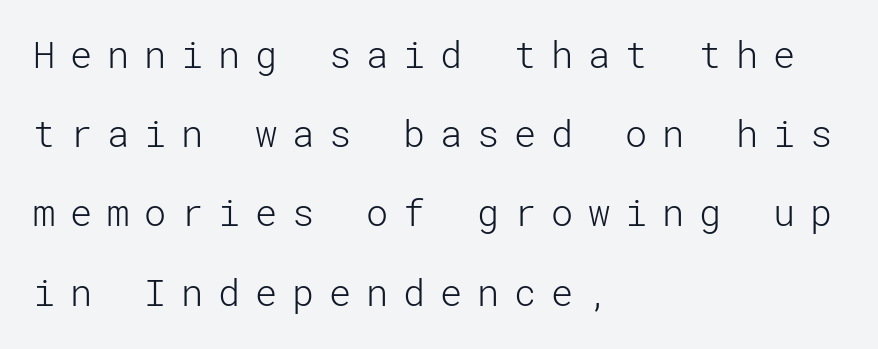
Q: Is the text bold? A: No.
Q: Is the text italic (slanted)? A: No, it is upright.
Q: Is the typeface a serif or a sans-serif typeface? A: Sans-serif.
Q: Is the text underlined? A: No.
Q: How is the paragraph aligned? A: Left-aligned.
Q: Is the spacing between letters normal or unusually wide? A: Unusually wide.
Q: Is the spacing between lines tight, normal or loose? A: Loose.
Q: Width (condensed, normal, or wide)? A: Normal.
Q: Stroke contrast? A: Low.
Q: x-height? A: Medium.
